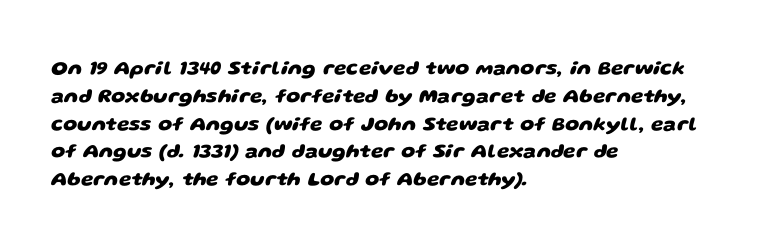
{"bold": "yes", "underline": "no", "align": "left", "line_spacing": "normal", "line_spacing_ratio": 1.39, "letter_spacing": "normal", "letter_spacing_em": 0.0, "glyph_px": 20}
